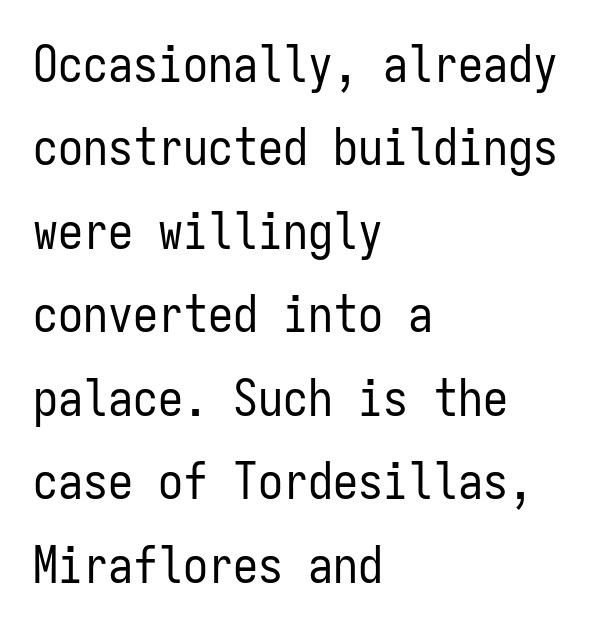
{"serif": "no", "italic": "no", "bold": "no", "weight": "regular", "width": "condensed", "stroke_contrast": "low", "x_height": "medium", "monospaced": "yes", "underline": "no", "align": "left", "line_spacing": "normal", "line_spacing_ratio": 1.67, "letter_spacing": "normal", "letter_spacing_em": 0.0, "glyph_px": 50}
